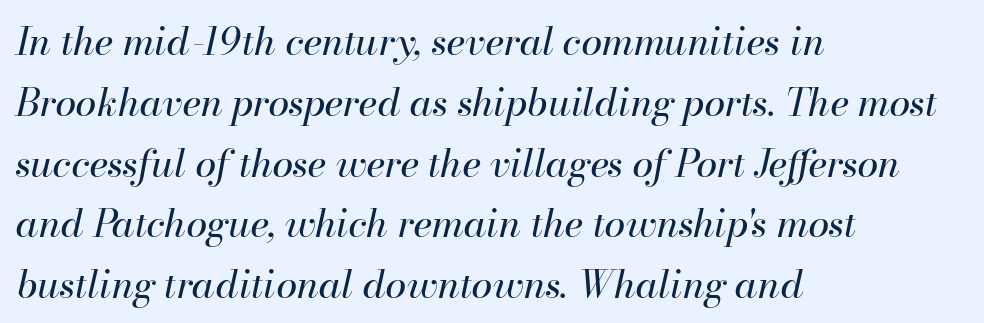
{"italic": "yes", "lean": "right", "slant_degrees": 13, "bold": "no", "weight": "regular", "width": "normal", "stroke_contrast": "high", "x_height": "small", "monospaced": "no", "underline": "no", "align": "left", "line_spacing": "normal", "line_spacing_ratio": 1.6, "letter_spacing": "normal", "letter_spacing_em": 0.0, "glyph_px": 38}
